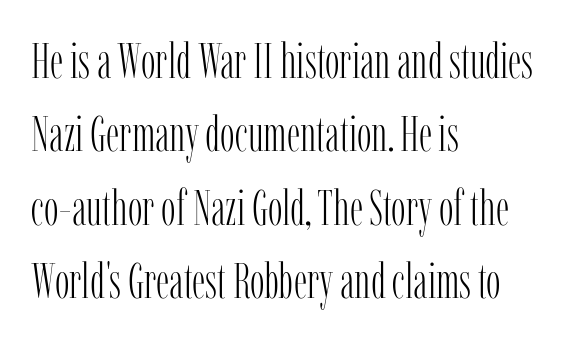
Every character sits straight up, as roman type does. The face used here is rendered with its standard letterfit. Nothing heavy about these letters — not bold at all. The ragged edge is on the right, which tells us the setting is flush left. Honestly, the row spacing looks completely unremarkable. Anything drawn beneath the words? Only blank space.
